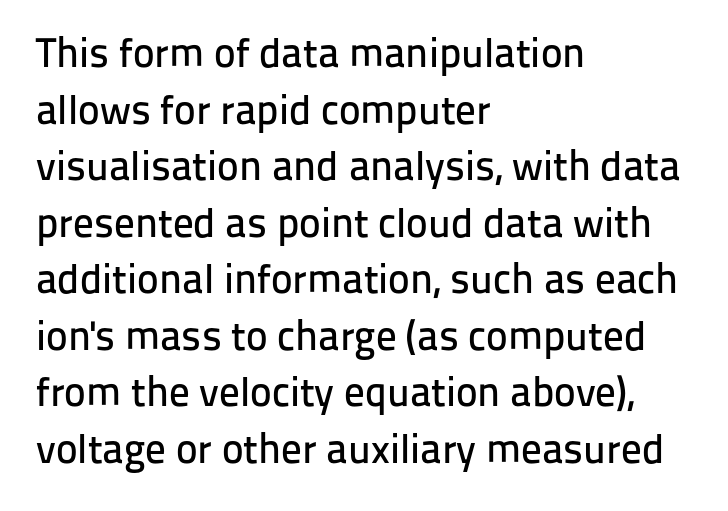
Q: Is the text italic (slanted)? A: No, it is upright.
Q: Is the typeface a serif or a sans-serif typeface? A: Sans-serif.
Q: Is the text underlined? A: No.
Q: How is the paragraph aligned? A: Left-aligned.
Q: Is the spacing between letters normal or unusually wide? A: Normal.
Q: Is the spacing between lines tight, normal or loose? A: Normal.
Q: Width (condensed, normal, or wide)? A: Normal.
Q: Stroke contrast? A: Low.
Q: x-height? A: Medium.
Q: Monospaced? A: No.
